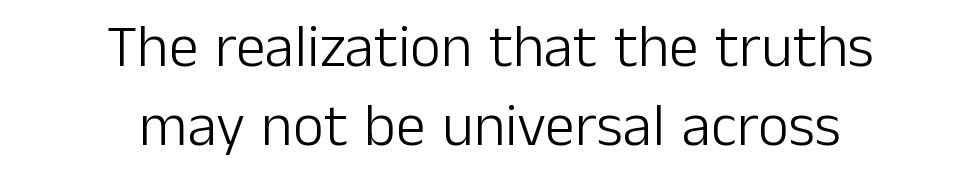
The image shows 60 px light sans-serif type, upright; set centered, normal line spacing (1.32x), normal letter spacing, not underlined; low stroke contrast and a medium x-height.
